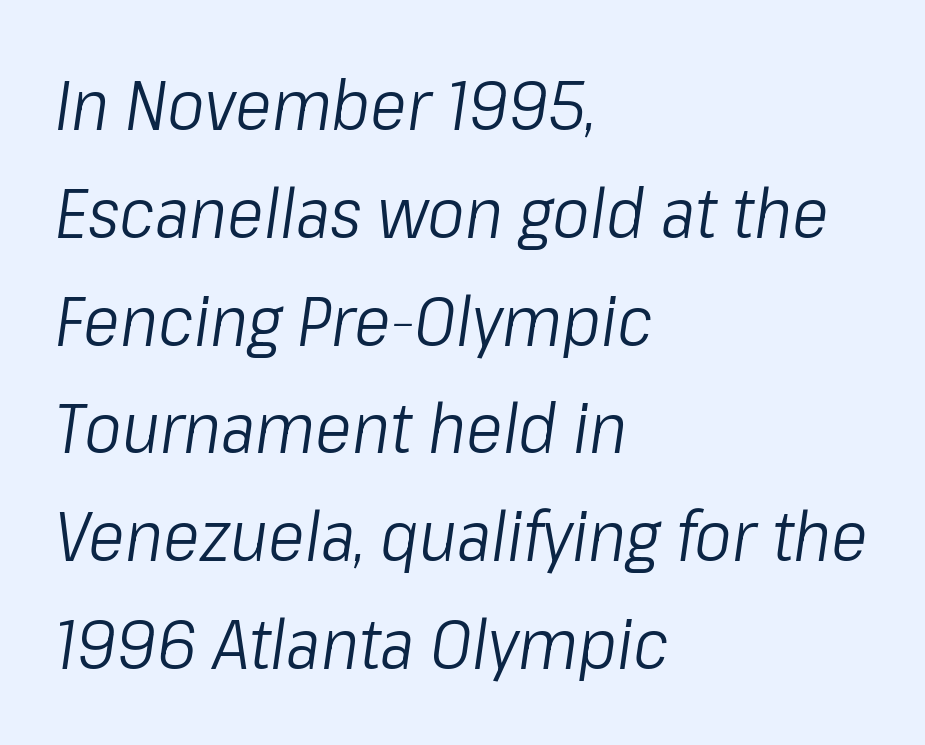
Q: Is the text bold? A: No.
Q: Is the text italic (slanted)? A: Yes, it leans right by about 8 degrees.
Q: Is the text underlined? A: No.
Q: How is the paragraph aligned? A: Left-aligned.
Q: Is the spacing between letters normal or unusually wide? A: Normal.
Q: Is the spacing between lines tight, normal or loose? A: Normal.
Q: Width (condensed, normal, or wide)? A: Condensed.
Q: Stroke contrast? A: Low.
Q: x-height? A: Medium.
Q: Monospaced? A: No.
